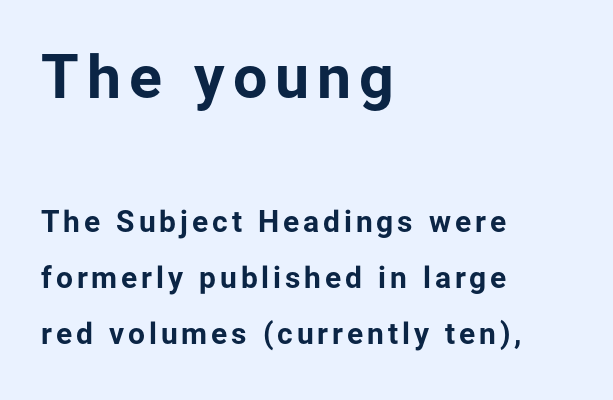
Q: Is the text bold? A: Yes.
Q: Is the text italic (slanted)? A: No, it is upright.
Q: Is the typeface a serif or a sans-serif typeface? A: Sans-serif.
Q: Is the text underlined? A: No.
Q: How is the paragraph aligned? A: Left-aligned.
Q: Which block of text is set in a larger size, the first (top) or the second (bottom)? A: The first (top) one.
Q: Width (condensed, normal, or wide)? A: Normal.
Q: Stroke contrast? A: Low.
Q: x-height? A: Medium.
Q: Monospaced? A: No.
